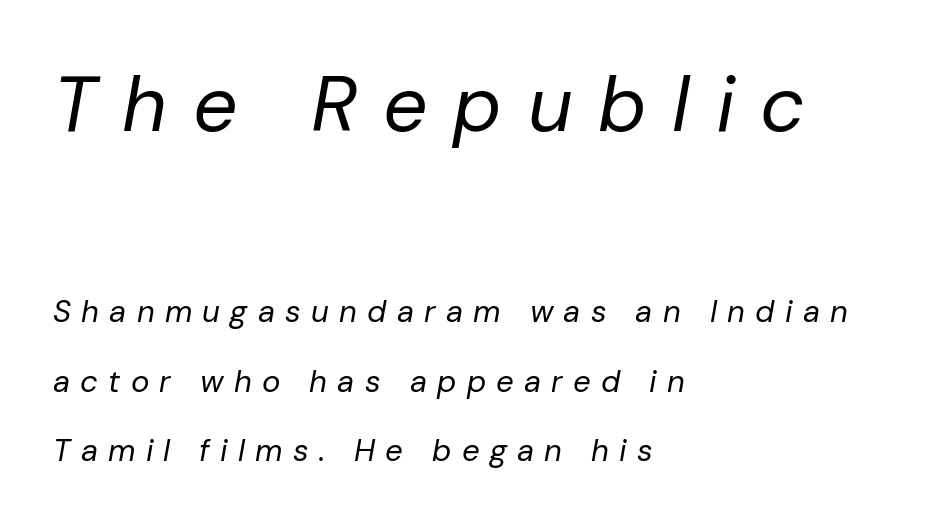
{"italic": "yes", "lean": "right", "slant_degrees": 10, "bold": "no", "weight": "regular", "width": "normal", "stroke_contrast": "low", "x_height": "medium", "monospaced": "no", "underline": "no", "align": "left", "line_spacing": "loose", "line_spacing_ratio": 2.25, "letter_spacing": "wide", "letter_spacing_em": 0.33, "larger_block": "first", "size_ratio": 2.52, "glyph_px": 78}
